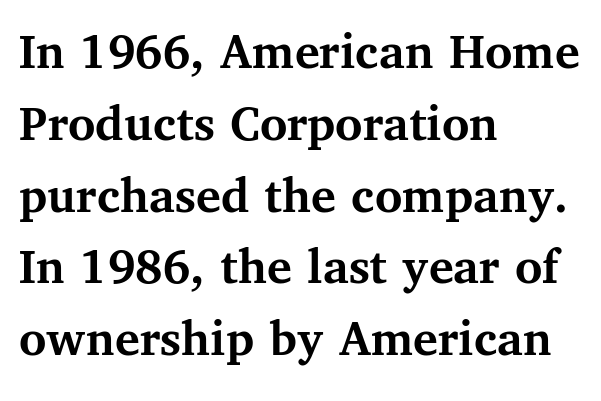
Has an underline been added? It has not. Which margin do the lines hug? The left one — the right edge is uneven. The typography opts for an upright posture over an oblique one. A dark, heavy texture on the line: the type is bold. Note the varied advance widths — an 'i' is clearly narrower than an 'm'.
